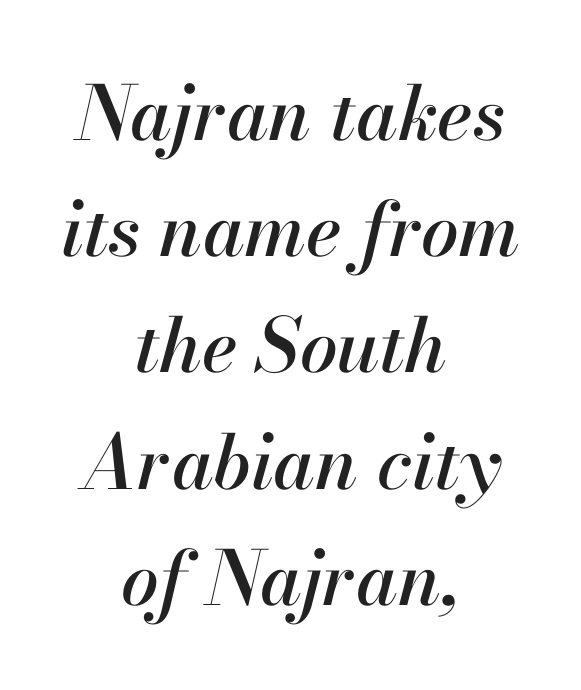
{"italic": "yes", "lean": "right", "slant_degrees": 13, "width": "normal", "stroke_contrast": "high", "x_height": "small", "monospaced": "no", "underline": "no", "align": "center", "line_spacing": "normal", "line_spacing_ratio": 1.55, "letter_spacing": "normal", "letter_spacing_em": 0.0, "glyph_px": 75}
